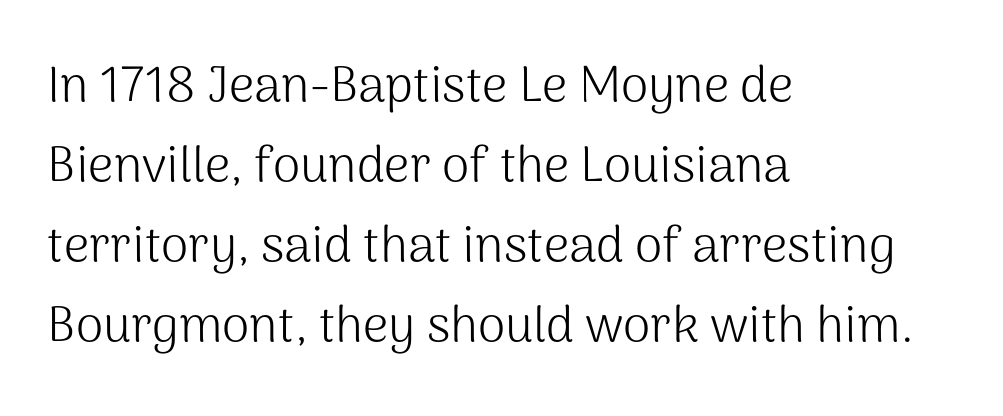
Has an underline been added? It has not. The typesetter chose a ragged-right arrangement here. Short note: letters normally spaced. Varying glyph widths throughout — classic text-font behaviour.
